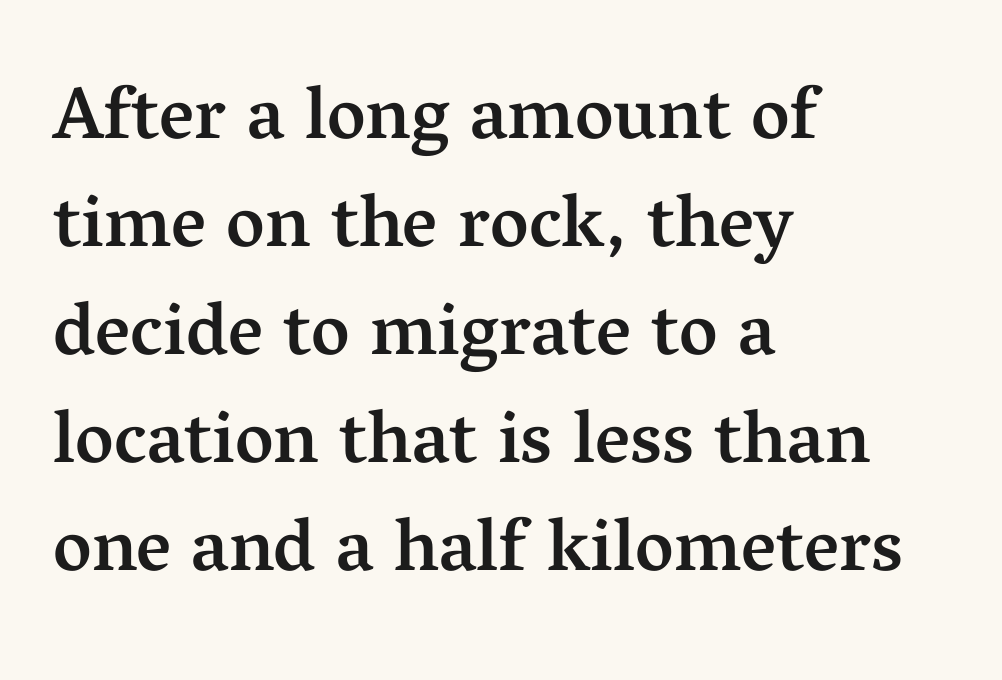
{"serif": "yes", "italic": "no", "bold": "semi", "weight": "semibold", "width": "normal", "stroke_contrast": "medium", "x_height": "medium", "monospaced": "no", "underline": "no", "align": "left", "line_spacing": "normal", "line_spacing_ratio": 1.46, "letter_spacing": "normal", "letter_spacing_em": 0.0, "glyph_px": 74}
